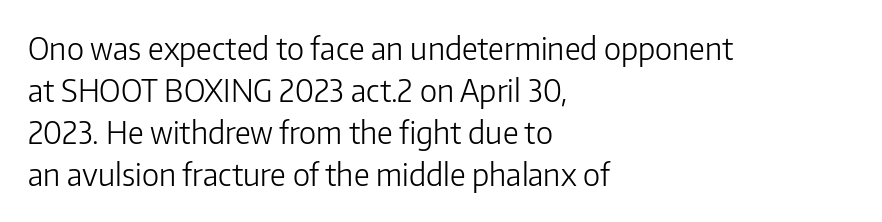
{"serif": "no", "italic": "no", "bold": "no", "weight": "light", "width": "normal", "stroke_contrast": "low", "x_height": "medium", "monospaced": "no", "underline": "no", "align": "left", "line_spacing": "normal", "line_spacing_ratio": 1.36, "letter_spacing": "normal", "letter_spacing_em": 0.0, "glyph_px": 31}
